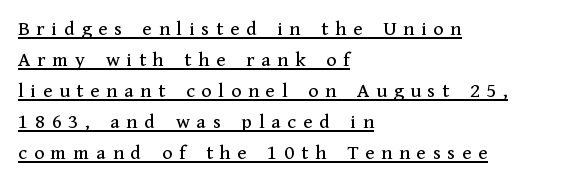
The image shows 21 px text type, upright; set left-aligned, normal line spacing (1.48x), unusually wide letter spacing (+0.32 em), underlined.
